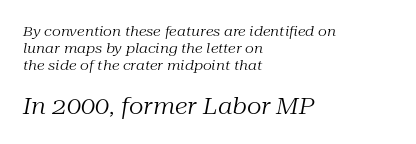
Q: Is the text bold? A: No.
Q: Is the text italic (slanted)? A: Yes, it leans right by about 10 degrees.
Q: Is the text underlined? A: No.
Q: How is the paragraph aligned? A: Left-aligned.
Q: Is the spacing between letters normal or unusually wide? A: Normal.
Q: Which block of text is set in a larger size, the first (top) or the second (bottom)? A: The second (bottom) one.
